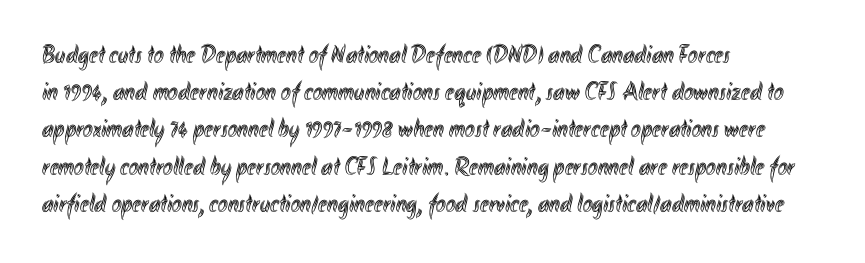
The image shows 26 px text type; set left-aligned, normal line spacing (1.43x), normal letter spacing, not underlined.
